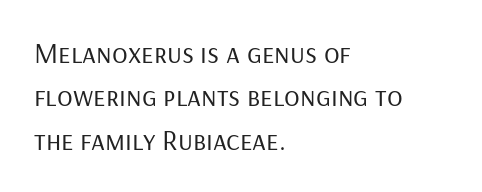
Q: Is the text bold? A: No.
Q: Is the text italic (slanted)? A: No, it is upright.
Q: Is the typeface a serif or a sans-serif typeface? A: Sans-serif.
Q: Is the text underlined? A: No.
Q: How is the paragraph aligned? A: Left-aligned.
Q: Is the spacing between letters normal or unusually wide? A: Normal.
Q: Is the spacing between lines tight, normal or loose? A: Normal.
Q: Width (condensed, normal, or wide)? A: Normal.
Q: Stroke contrast? A: Low.
Q: x-height? A: Medium.
Q: Monospaced? A: No.
